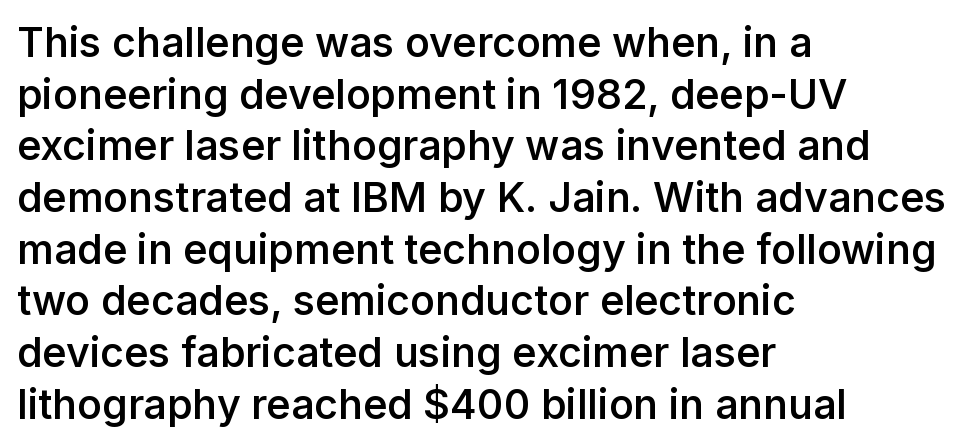
Q: Is the text bold? A: Semi-bold.
Q: Is the text italic (slanted)? A: No, it is upright.
Q: Is the typeface a serif or a sans-serif typeface? A: Sans-serif.
Q: Is the text underlined? A: No.
Q: How is the paragraph aligned? A: Left-aligned.
Q: Is the spacing between letters normal or unusually wide? A: Normal.
Q: Is the spacing between lines tight, normal or loose? A: Normal.
Q: Width (condensed, normal, or wide)? A: Normal.
Q: Stroke contrast? A: Low.
Q: x-height? A: Medium.
Q: Monospaced? A: No.
